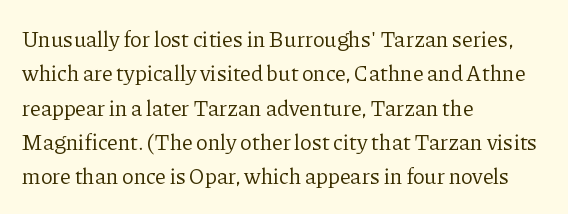
The image shows 22 px text type, upright; set left-aligned, normal line spacing (1.56x), normal letter spacing, not underlined.
